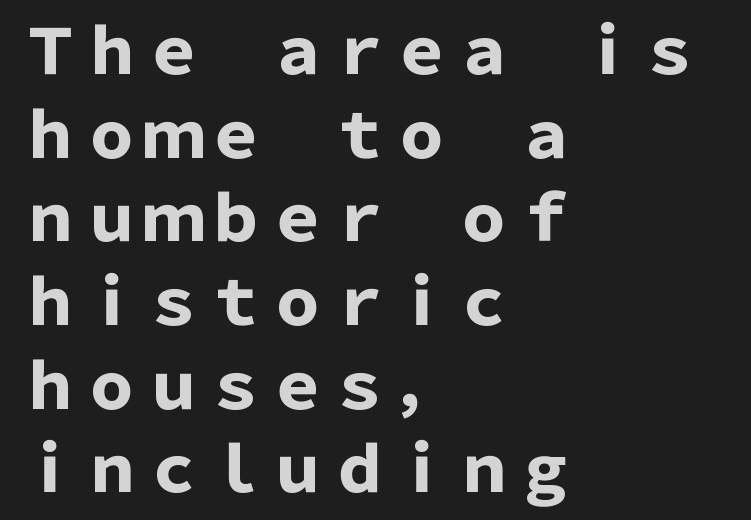
Q: Is the text bold? A: Yes.
Q: Is the text italic (slanted)? A: No, it is upright.
Q: Is the typeface a serif or a sans-serif typeface? A: Sans-serif.
Q: Is the text underlined? A: No.
Q: How is the paragraph aligned? A: Left-aligned.
Q: Is the spacing between letters normal or unusually wide? A: Normal.
Q: Is the spacing between lines tight, normal or loose? A: Normal.
Q: Width (condensed, normal, or wide)? A: Normal.
Q: Stroke contrast? A: Low.
Q: x-height? A: Medium.
Q: Monospaced? A: No.
